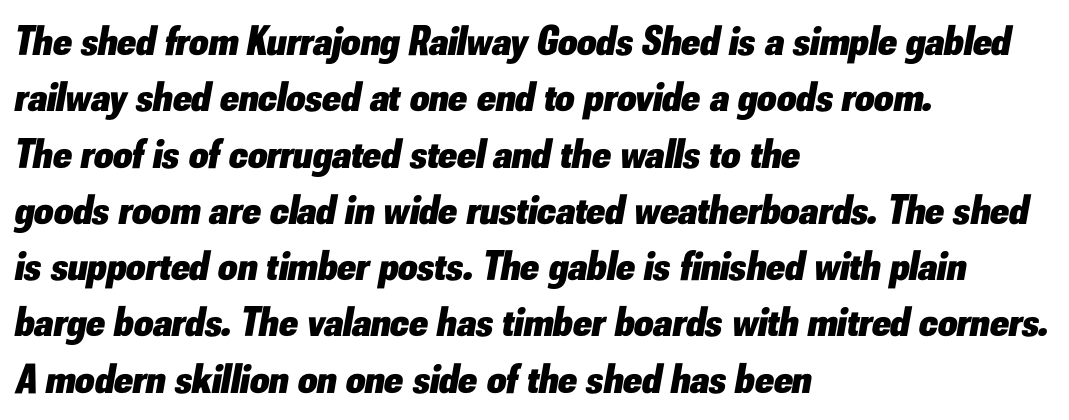
The image shows 42 px heavy type, italic (leaning right); set left-aligned, normal line spacing (1.34x), normal letter spacing, not underlined; low stroke contrast and a small x-height.
